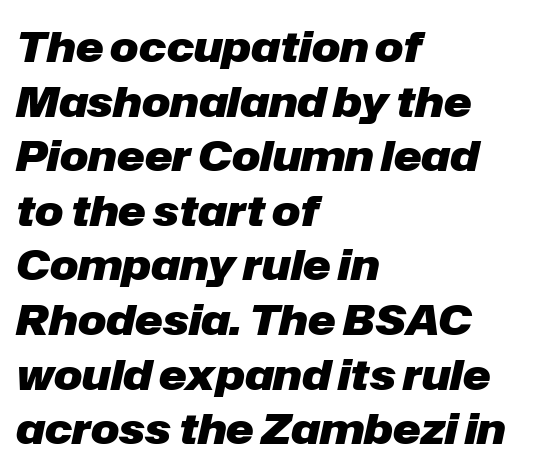
An italicized treatment has been applied to the whole sample. I'd describe the lettering as bold — thick and assertive. Tracking value appears to be zero — textbook default spacing. Letters rest on an invisible, unmarked baseline. Where is the straight margin? On the left. The vertical gap from one line to the next is medium.
